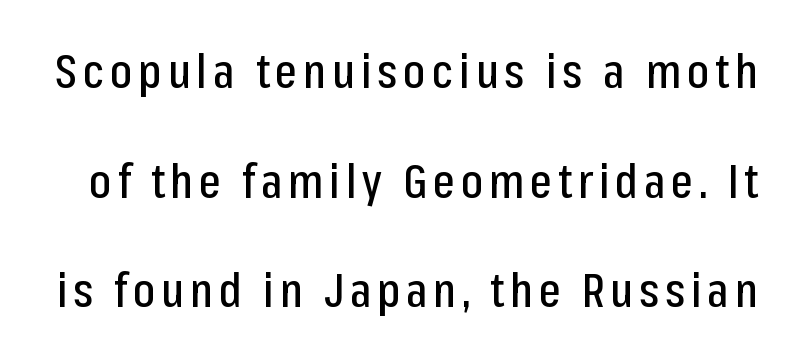
The letters advance in unequal steps, a hallmark of proportional type. The typography opts for an upright posture over an oblique one. Check the space under the baseline: it is left empty. Does the leading feel generous? Absolutely, it's lavish.
